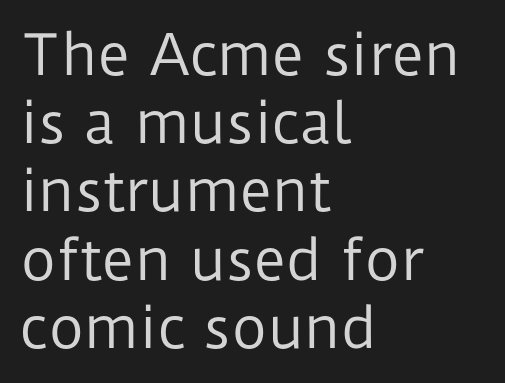
The image shows 55 px regular-weight sans-serif type, upright; set left-aligned, line spacing 1.24x, normal letter spacing, not underlined; low stroke contrast and a medium x-height.
